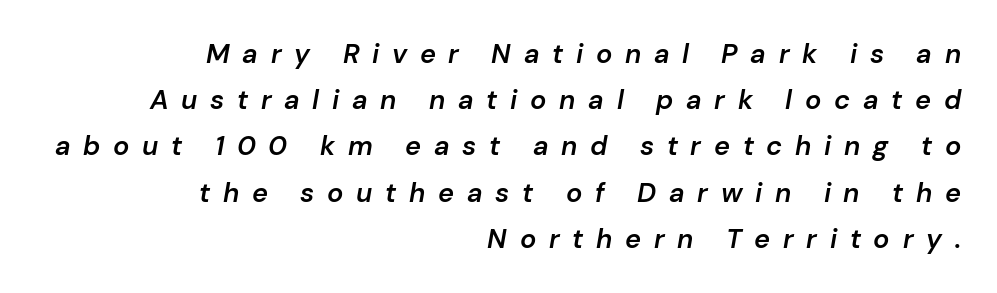
{"italic": "yes", "lean": "right", "slant_degrees": 10, "bold": "semi", "underline": "no", "align": "right", "line_spacing_ratio": 1.71, "letter_spacing": "wide", "letter_spacing_em": 0.47, "glyph_px": 27}
